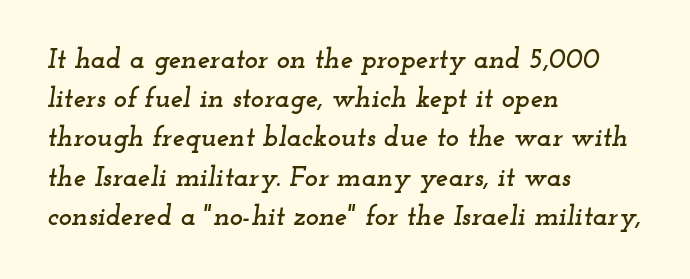
The letters advance in unequal steps, a hallmark of proportional type. Is the block centered? No — it sits flush against the left margin. Letters rest on an invisible, unmarked baseline. Nobody touched the tracking dial on this one. The typeface chosen for these lines features serifs.
